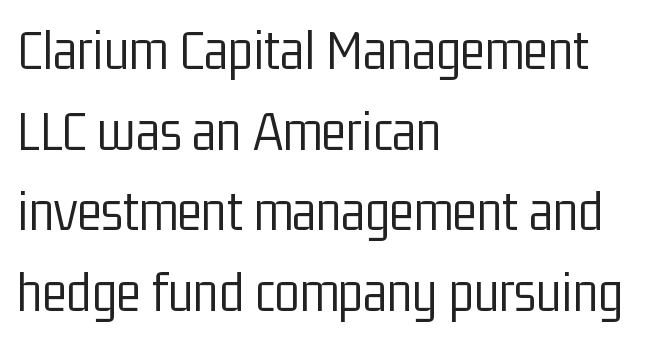
Q: Is the text bold? A: No.
Q: Is the text italic (slanted)? A: No, it is upright.
Q: Is the typeface a serif or a sans-serif typeface? A: Sans-serif.
Q: Is the text underlined? A: No.
Q: How is the paragraph aligned? A: Left-aligned.
Q: Is the spacing between letters normal or unusually wide? A: Normal.
Q: Is the spacing between lines tight, normal or loose? A: Normal.
Q: Width (condensed, normal, or wide)? A: Condensed.
Q: Stroke contrast? A: Low.
Q: x-height? A: Medium.
Q: Monospaced? A: No.
